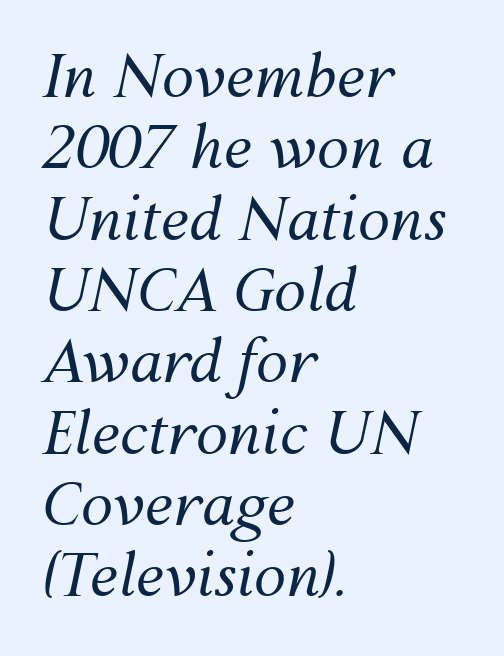
The image shows 58 px regular-weight type, italic (leaning right); set left-aligned, line spacing 1.23x, normal letter spacing, not underlined; medium stroke contrast and a medium x-height.
